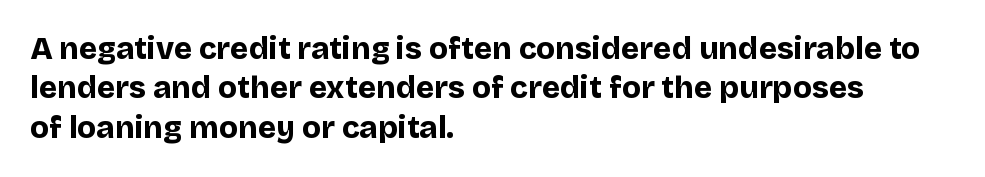
The image shows 31 px bold sans-serif type, upright; set left-aligned, normal line spacing (1.27x), normal letter spacing, not underlined; low stroke contrast and a large x-height.
